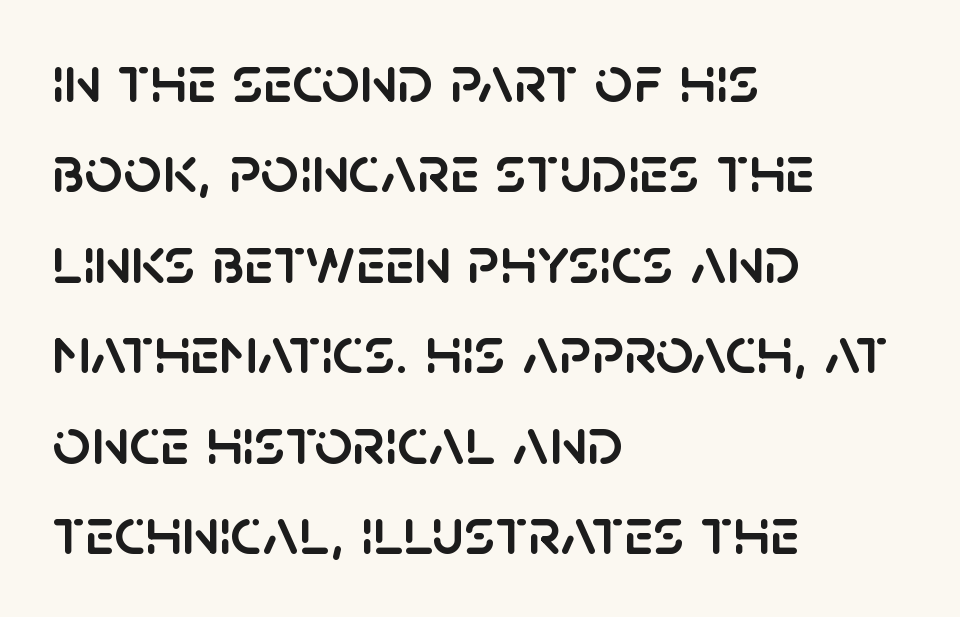
The image shows 67 px sans-serif type, upright; set left-aligned, normal line spacing (1.35x), normal letter spacing, not underlined; low stroke contrast and a large x-height.
